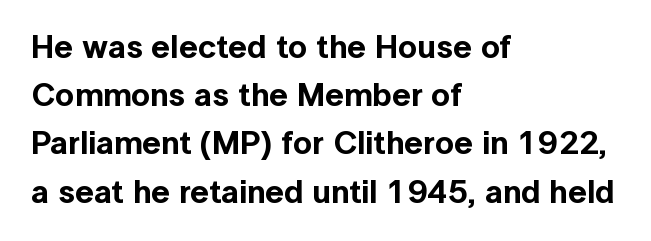
The image shows 33 px sans-serif type, upright; set left-aligned, normal line spacing (1.46x), normal letter spacing, not underlined; a medium x-height.
